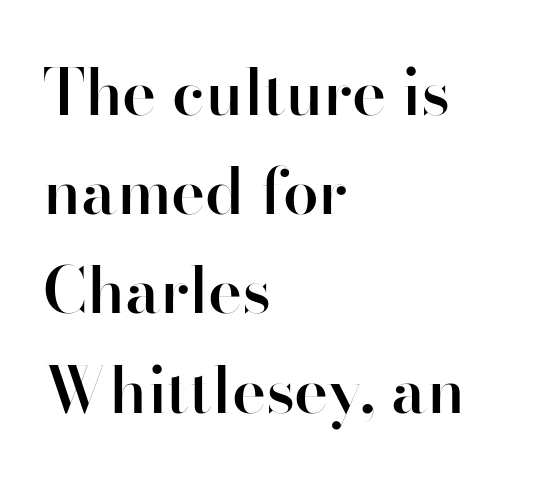
Q: Is the text bold? A: Semi-bold.
Q: Is the text italic (slanted)? A: No, it is upright.
Q: Is the typeface a serif or a sans-serif typeface? A: Sans-serif.
Q: Is the text underlined? A: No.
Q: How is the paragraph aligned? A: Left-aligned.
Q: Is the spacing between letters normal or unusually wide? A: Normal.
Q: Is the spacing between lines tight, normal or loose? A: Normal.
Q: Width (condensed, normal, or wide)? A: Normal.
Q: Stroke contrast? A: High.
Q: x-height? A: Small.
Q: Monospaced? A: No.
